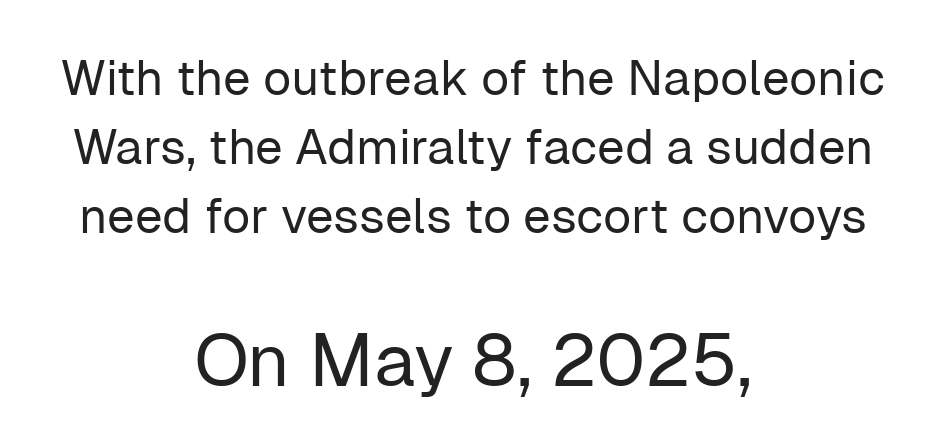
{"serif": "no", "italic": "no", "bold": "no", "weight": "regular", "width": "normal", "stroke_contrast": "low", "x_height": "medium", "monospaced": "no", "underline": "no", "align": "center", "line_spacing": "normal", "line_spacing_ratio": 1.41, "letter_spacing": "normal", "letter_spacing_em": 0.0, "larger_block": "second", "size_ratio": 1.51, "glyph_px": 74}
